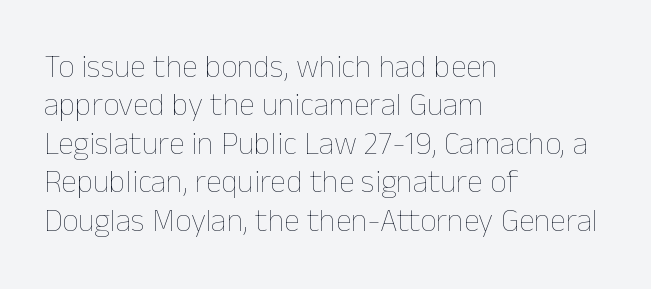
These lines are rendered in a variable-pitch font. The typography opts for an upright posture over an oblique one. Does the copy run flush right? No — it runs flush left. Honestly, there is no underline to notice here at all. The letterforms sit shoulder to shoulder at normal distance. The weight tops out at a normal text grade.
